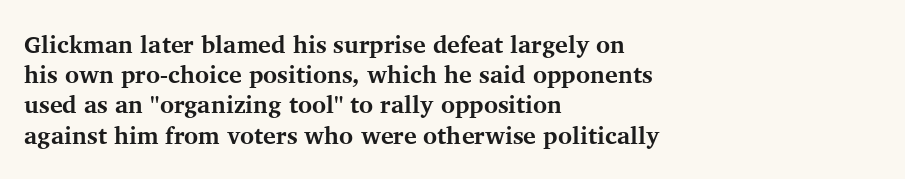
{"italic": "no", "bold": "yes", "underline": "no", "align": "left", "line_spacing": "normal", "line_spacing_ratio": 1.26, "letter_spacing": "normal", "letter_spacing_em": 0.0, "glyph_px": 24}
